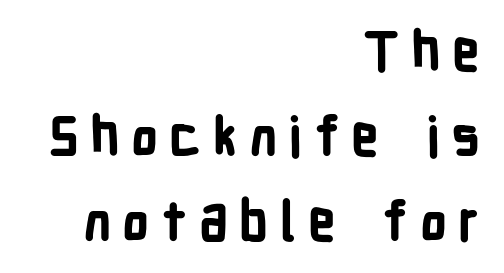
{"serif": "no", "italic": "no", "bold": "yes", "weight": "bold", "width": "condensed", "stroke_contrast": "low", "x_height": "medium", "monospaced": "no", "underline": "no", "align": "right", "line_spacing": "normal", "line_spacing_ratio": 1.57, "letter_spacing": "wide", "letter_spacing_em": 0.21, "glyph_px": 54}
